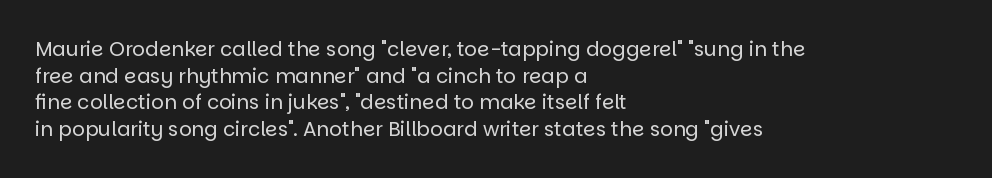
Q: Is the text bold? A: No.
Q: Is the text italic (slanted)? A: No, it is upright.
Q: Is the text underlined? A: No.
Q: How is the paragraph aligned? A: Left-aligned.
Q: Is the spacing between letters normal or unusually wide? A: Normal.
Q: Is the spacing between lines tight, normal or loose? A: Normal.
